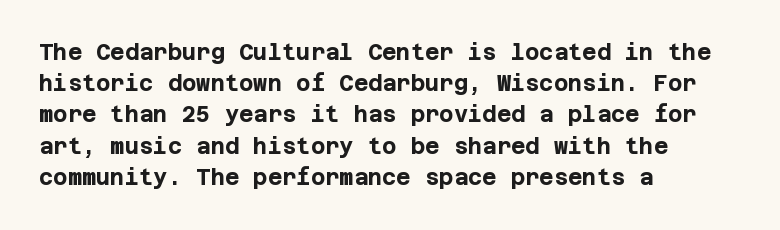
In CSS terms this would be text-align: left. Baseline-to-baseline distance is the conventional proportion of letter height. Notice how the stems are strictly vertical — no italics here. The space beneath each line is pristine and unruled. Spacing between characters is what you'd get straight out of the box. The passage shown is emphatically bold.
